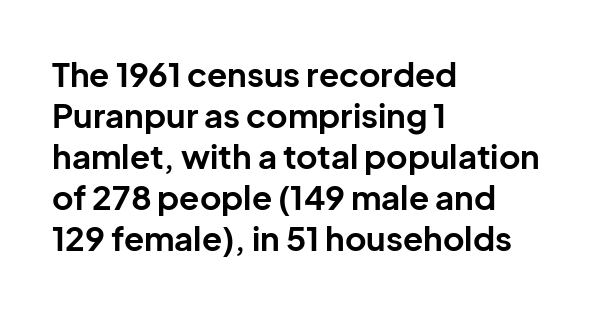
The image shows 33 px bold sans-serif type, upright; set left-aligned, line spacing 1.24x, normal letter spacing, not underlined; low stroke contrast and a medium x-height.
